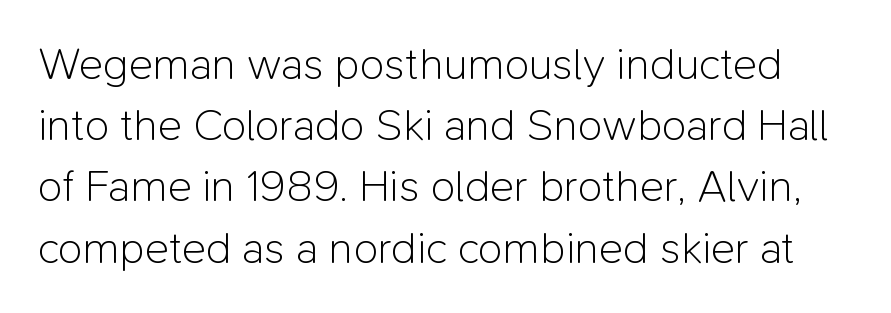
{"serif": "no", "italic": "no", "bold": "no", "weight": "light", "width": "normal", "stroke_contrast": "low", "x_height": "medium", "monospaced": "no", "underline": "no", "line_spacing": "normal", "line_spacing_ratio": 1.36, "letter_spacing": "normal", "letter_spacing_em": 0.0, "glyph_px": 45}
